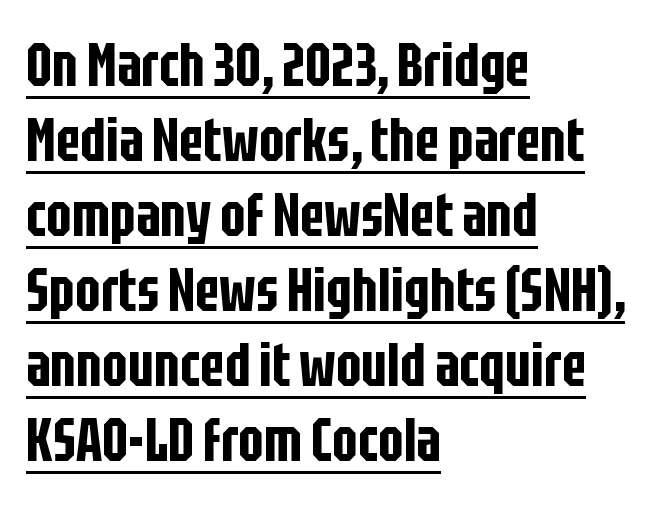
The image shows 60 px condensed sans-serif type, upright; set left-aligned, normal line spacing (1.25x), normal letter spacing, underlined; low stroke contrast and a large x-height.
